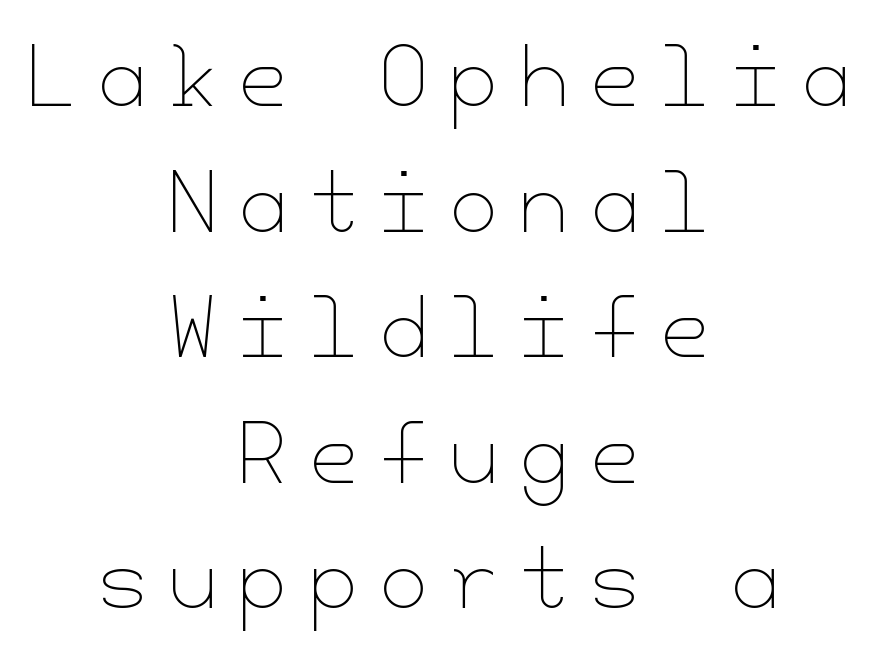
Q: Is the text bold? A: No.
Q: Is the text italic (slanted)? A: No, it is upright.
Q: Is the text underlined? A: No.
Q: How is the paragraph aligned? A: Centered.
Q: Is the spacing between letters normal or unusually wide? A: Unusually wide.
Q: Is the spacing between lines tight, normal or loose? A: Normal.
Q: Width (condensed, normal, or wide)? A: Normal.
Q: Stroke contrast? A: Low.
Q: x-height? A: Small.
